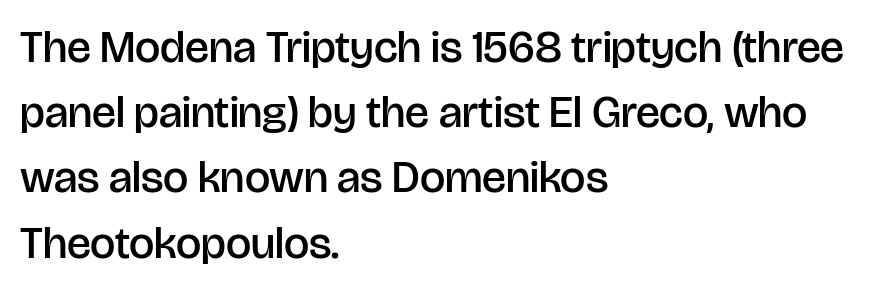
The image shows 45 px semibold sans-serif type, upright; set left-aligned, normal line spacing (1.45x), normal letter spacing, not underlined; low stroke contrast and a large x-height.
